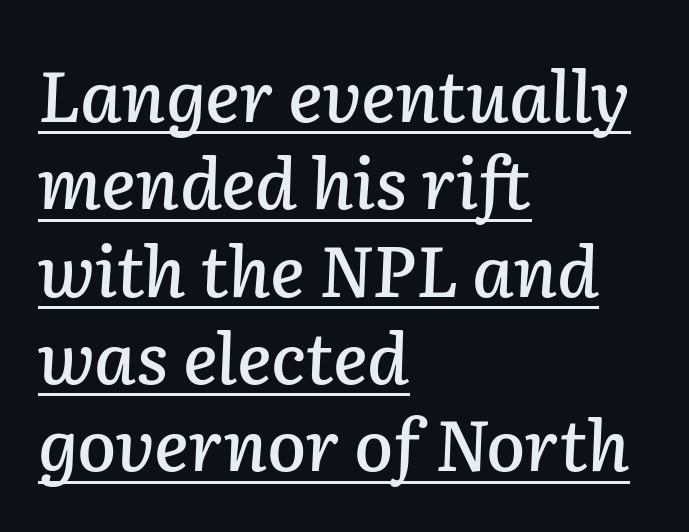
Q: Is the text italic (slanted)? A: Yes, it leans right by about 2 degrees.
Q: Is the text underlined? A: Yes.
Q: How is the paragraph aligned? A: Left-aligned.
Q: Is the spacing between letters normal or unusually wide? A: Normal.
Q: Width (condensed, normal, or wide)? A: Normal.
Q: Stroke contrast? A: Low.
Q: x-height? A: Medium.
Q: Monospaced? A: No.
